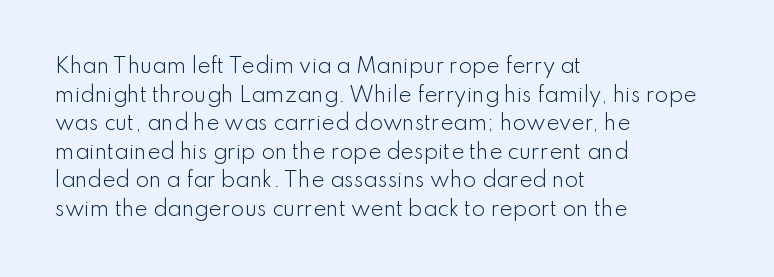
Honestly, the letter spacing is just normal — you wouldn't notice it. Every row of glyphs begins at an identical x-position on the left. The lettering holds an erect, upright posture throughout. A typesetter would call this leading conventional body-copy spacing.
